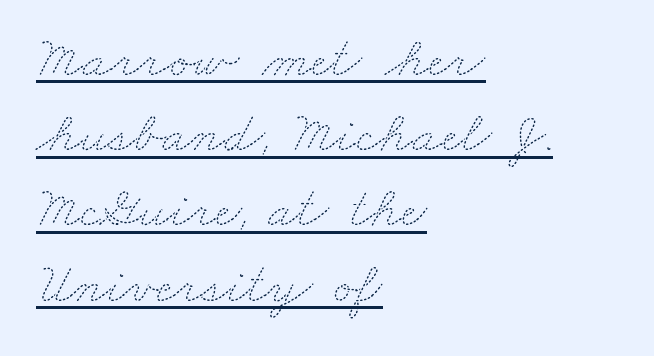
The image shows 57 px thin, wide type; set left-aligned, normal line spacing (1.32x), normal letter spacing, underlined; medium stroke contrast and a small x-height.
